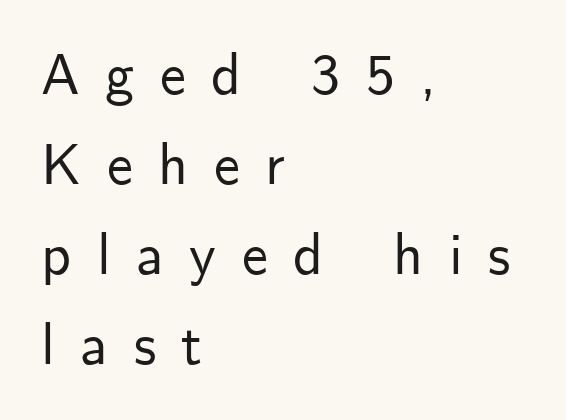
The image shows 58 px sans-serif type, upright; set left-aligned, normal line spacing (1.55x), unusually wide letter spacing (+0.44 em), not underlined; low stroke contrast and a small x-height.
